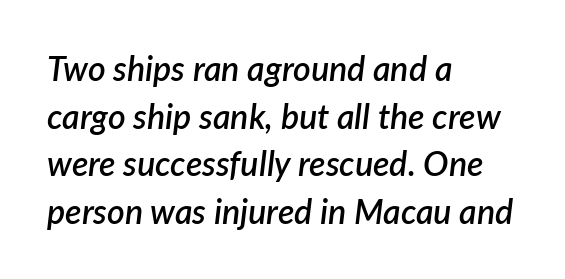
{"italic": "yes", "lean": "right", "slant_degrees": 7, "bold": "semi", "weight": "semibold", "width": "normal", "stroke_contrast": "low", "x_height": "medium", "monospaced": "no", "underline": "no", "align": "left", "line_spacing": "normal", "line_spacing_ratio": 1.4, "letter_spacing": "normal", "letter_spacing_em": 0.0, "glyph_px": 34}
